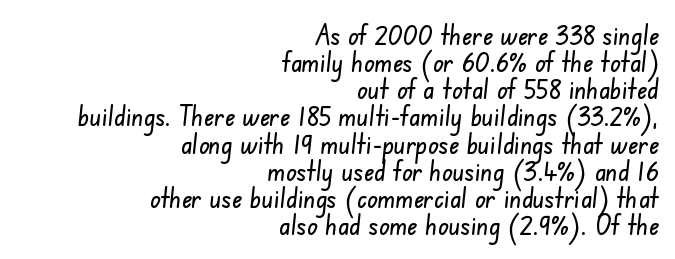
The image shows 28 px condensed sans-serif type; set right-aligned, tight line spacing (0.97x), normal letter spacing, not underlined; low stroke contrast and a small x-height.
